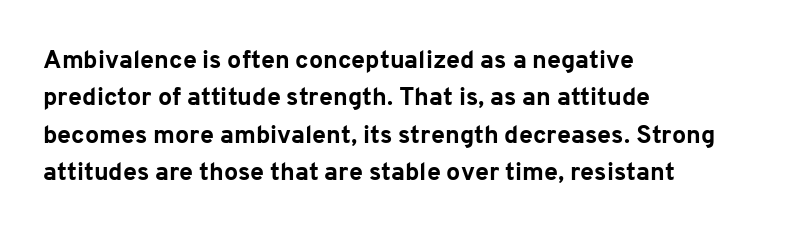
Baseline-to-baseline distance is the conventional proportion of letter height. The typesetter chose a ragged-right arrangement here. The zone under the glyphs is completely vacant. Typesetter's note: full bold, strokes at maximum text heaviness. In terms of posture, this sample is upright. The horizontal fit of the characters is conventional and even.
